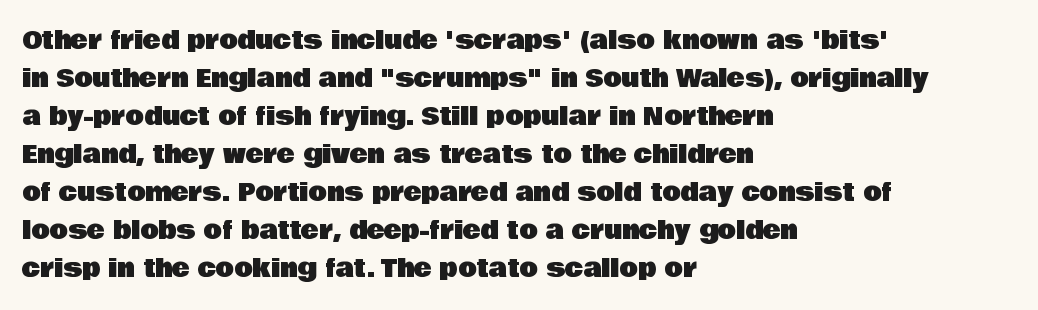
Q: Is the text italic (slanted)? A: No, it is upright.
Q: Is the text underlined? A: No.
Q: How is the paragraph aligned? A: Left-aligned.
Q: Is the spacing between letters normal or unusually wide? A: Normal.
Q: Is the spacing between lines tight, normal or loose? A: Normal.
